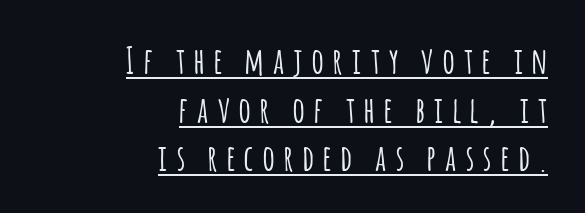
Typographically, this falls in the sans-serif category. Quick note: not italic, upright. The face used here appears with an underline applied. Spacing verdict: proportional, widths tailored to each character.
